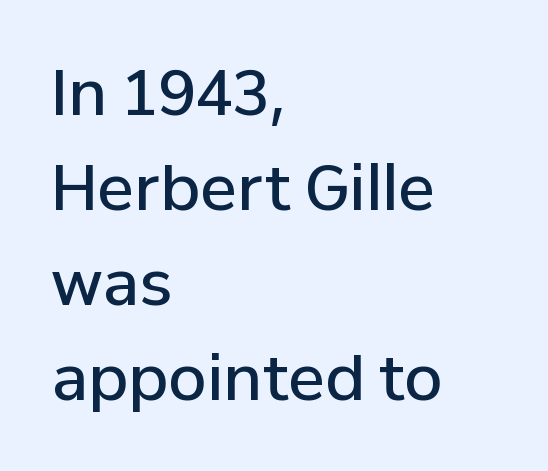
{"serif": "no", "italic": "no", "bold": "semi", "weight": "semibold", "width": "normal", "stroke_contrast": "low", "x_height": "medium", "monospaced": "no", "underline": "no", "align": "left", "line_spacing": "normal", "line_spacing_ratio": 1.53, "letter_spacing": "normal", "letter_spacing_em": 0.0, "glyph_px": 62}
